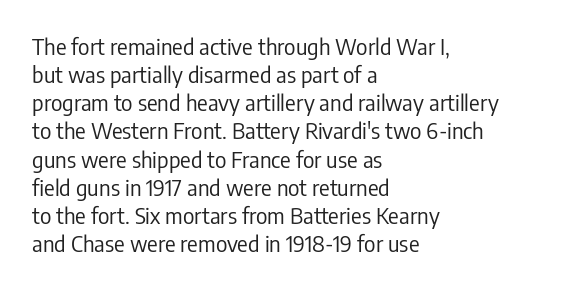
Q: Is the text bold? A: No.
Q: Is the text italic (slanted)? A: No, it is upright.
Q: Is the text underlined? A: No.
Q: How is the paragraph aligned? A: Left-aligned.
Q: Is the spacing between letters normal or unusually wide? A: Normal.
Q: Is the spacing between lines tight, normal or loose? A: Normal.
